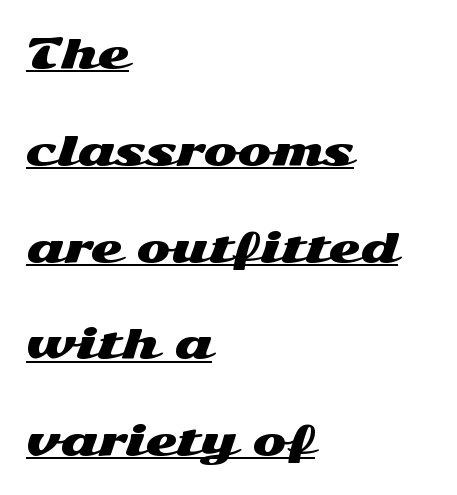
Q: Is the text italic (slanted)? A: Yes.
Q: Is the typeface a serif or a sans-serif typeface? A: Sans-serif.
Q: Is the text underlined? A: Yes.
Q: How is the paragraph aligned? A: Left-aligned.
Q: Is the spacing between letters normal or unusually wide? A: Normal.
Q: Is the spacing between lines tight, normal or loose? A: Loose.
Q: Width (condensed, normal, or wide)? A: Wide.
Q: Stroke contrast? A: Medium.
Q: x-height? A: Medium.
Q: Monospaced? A: No.
